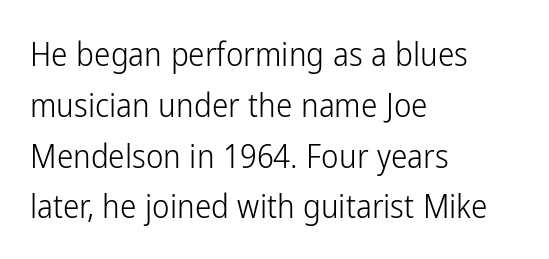
The image shows 33 px light, condensed sans-serif type, upright; set left-aligned, normal line spacing (1.54x), normal letter spacing, not underlined; low stroke contrast and a medium x-height.
